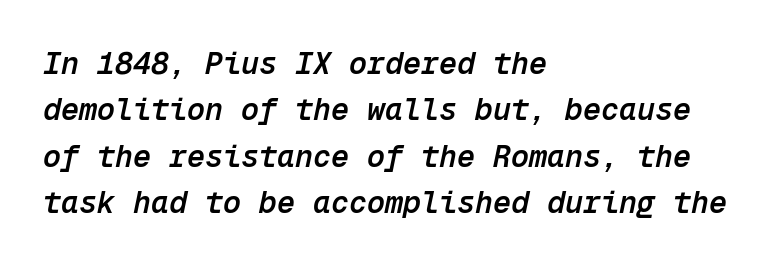
{"italic": "yes", "lean": "right", "slant_degrees": 12, "bold": "semi", "weight": "semibold", "width": "normal", "stroke_contrast": "low", "x_height": "medium", "monospaced": "yes", "underline": "no", "align": "left", "line_spacing": "normal", "line_spacing_ratio": 1.55, "letter_spacing": "normal", "letter_spacing_em": 0.0, "glyph_px": 30}
